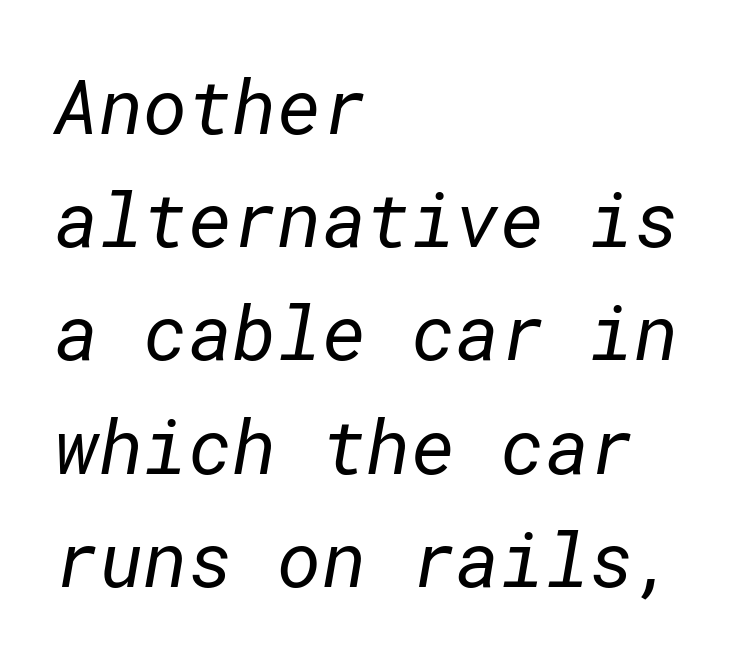
Glance below the letters and you will spot only blank space. Every row of glyphs begins at an identical x-position on the left. Each new line begins a customary step beneath the previous one. The letterforms sit shoulder to shoulder at normal distance. The designer went with a sans here, leaving each stem footless. The weight tops out at a normal text grade.
